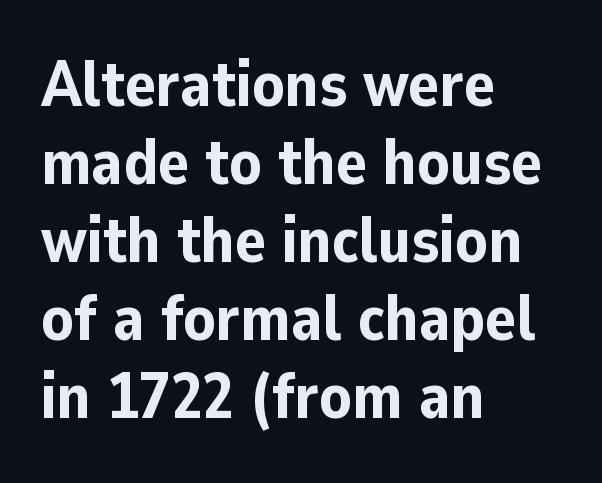
Q: Is the text bold? A: Yes.
Q: Is the text italic (slanted)? A: No, it is upright.
Q: Is the typeface a serif or a sans-serif typeface? A: Sans-serif.
Q: Is the text underlined? A: No.
Q: How is the paragraph aligned? A: Left-aligned.
Q: Is the spacing between letters normal or unusually wide? A: Normal.
Q: Width (condensed, normal, or wide)? A: Normal.
Q: Stroke contrast? A: Low.
Q: x-height? A: Medium.
Q: Monospaced? A: No.
